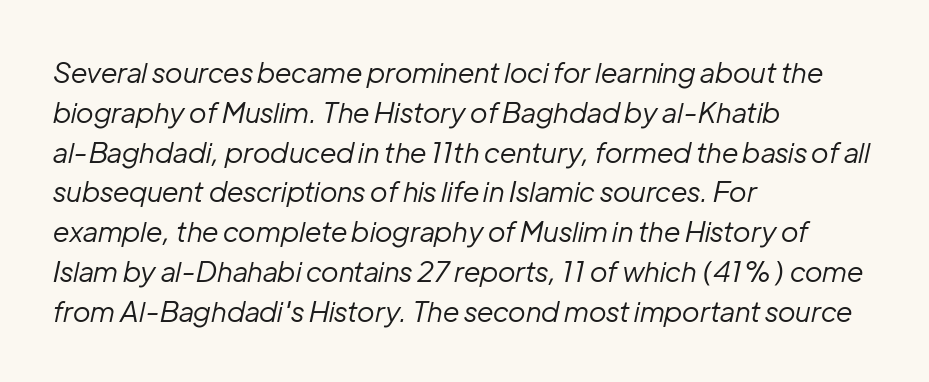
{"italic": "yes", "lean": "right", "slant_degrees": 12, "bold": "no", "weight": "regular", "width": "normal", "stroke_contrast": "low", "x_height": "medium", "monospaced": "no", "underline": "no", "align": "left", "line_spacing": "normal", "line_spacing_ratio": 1.42, "letter_spacing": "normal", "letter_spacing_em": 0.0, "glyph_px": 28}
